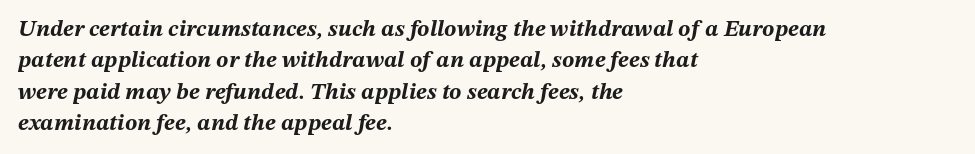
The horizontal fit of the characters is conventional and even. This is heavy type, rendered in bold. This rendering uses left alignment, leaving the right contour irregular. The string is rendered with underlining switched off. Regular leading. The font's italic variant was chosen for this text.
